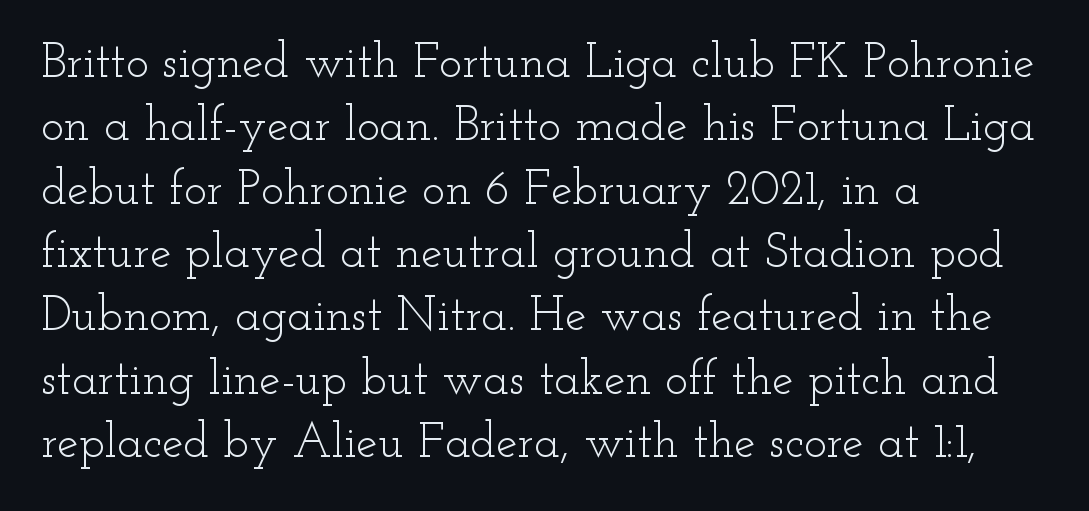
Q: Is the text bold? A: No.
Q: Is the text italic (slanted)? A: No, it is upright.
Q: Is the typeface a serif or a sans-serif typeface? A: Serif.
Q: Is the text underlined? A: No.
Q: How is the paragraph aligned? A: Left-aligned.
Q: Is the spacing between letters normal or unusually wide? A: Normal.
Q: Is the spacing between lines tight, normal or loose? A: Normal.
Q: Width (condensed, normal, or wide)? A: Wide.
Q: Stroke contrast? A: Low.
Q: x-height? A: Small.
Q: Monospaced? A: No.
